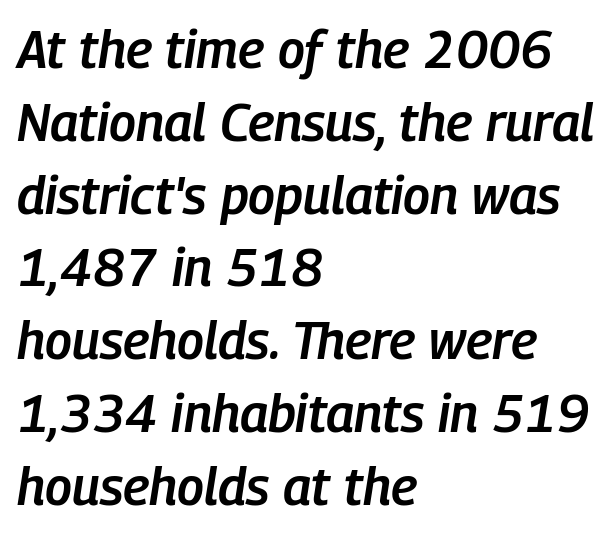
{"italic": "yes", "lean": "right", "slant_degrees": 9, "bold": "semi", "weight": "semibold", "width": "condensed", "stroke_contrast": "low", "x_height": "medium", "monospaced": "no", "underline": "no", "align": "left", "line_spacing": "normal", "line_spacing_ratio": 1.4, "letter_spacing": "normal", "letter_spacing_em": 0.0, "glyph_px": 52}
